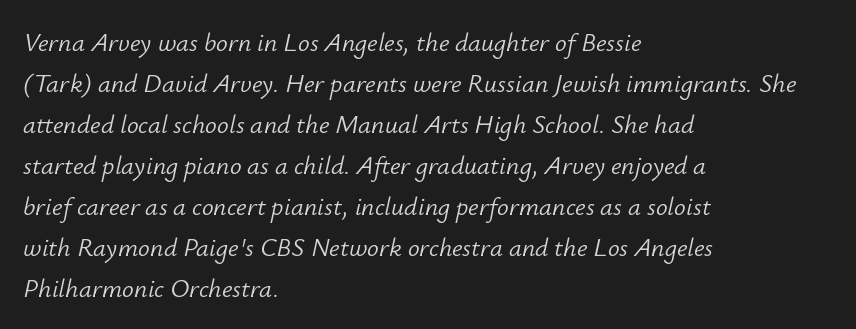
{"italic": "yes", "lean": "right", "slant_degrees": 12, "bold": "no", "underline": "no", "align": "left", "line_spacing": "normal", "line_spacing_ratio": 1.58, "letter_spacing": "normal", "letter_spacing_em": 0.0, "glyph_px": 26}
